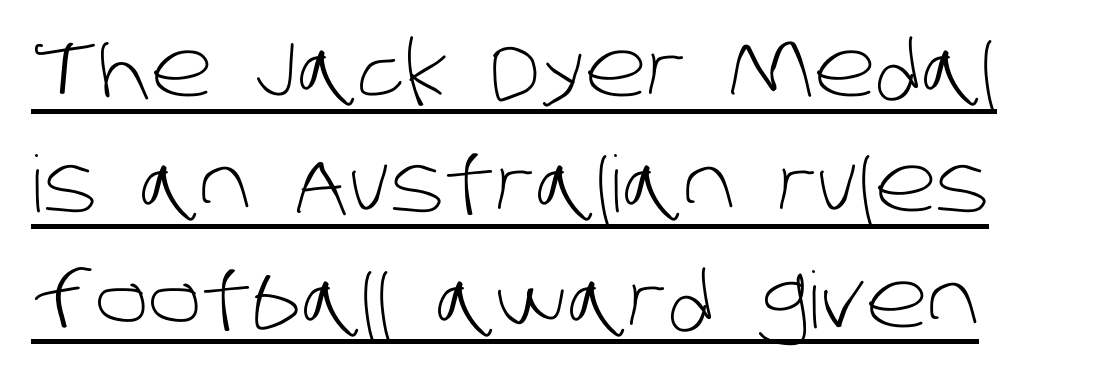
The image shows 78 px light sans-serif type; set normal line spacing (1.48x), normal letter spacing, underlined; low stroke contrast and a large x-height.
